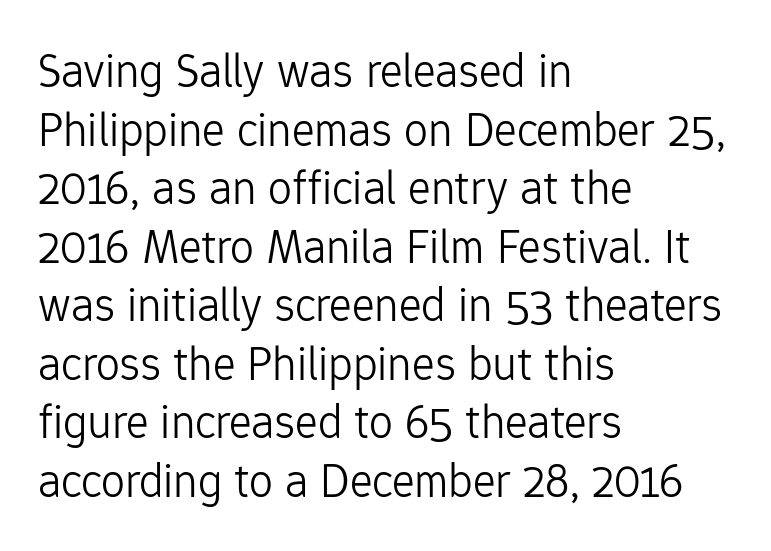
Q: Is the text bold? A: No.
Q: Is the text italic (slanted)? A: No, it is upright.
Q: Is the typeface a serif or a sans-serif typeface? A: Sans-serif.
Q: Is the text underlined? A: No.
Q: How is the paragraph aligned? A: Left-aligned.
Q: Is the spacing between letters normal or unusually wide? A: Normal.
Q: Width (condensed, normal, or wide)? A: Normal.
Q: Stroke contrast? A: Low.
Q: x-height? A: Medium.
Q: Monospaced? A: No.
